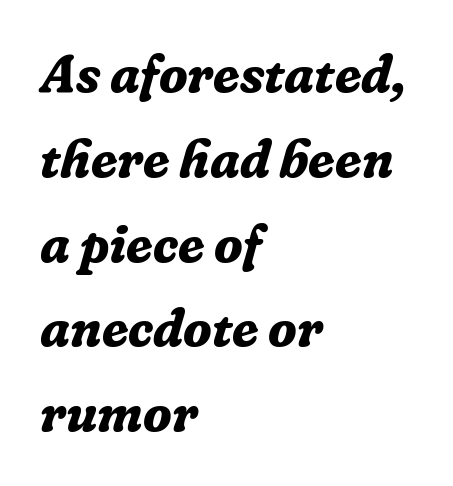
The image shows 53 px bold serif type, italic (leaning right); set left-aligned, normal line spacing (1.6x), normal letter spacing, not underlined; low stroke contrast and a medium x-height.
